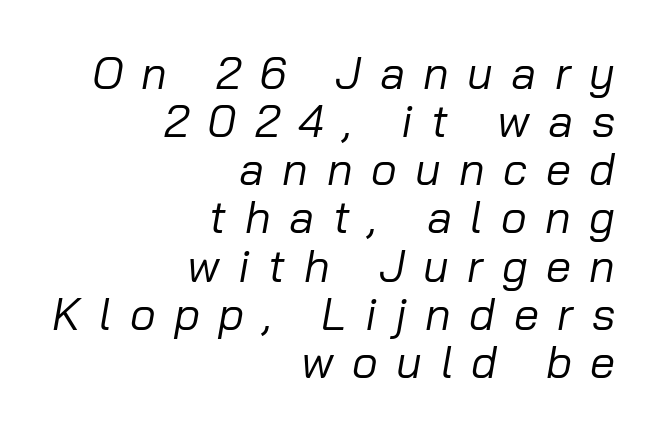
{"italic": "yes", "lean": "right", "slant_degrees": 10, "bold": "no", "weight": "regular", "width": "normal", "stroke_contrast": "low", "x_height": "medium", "monospaced": "no", "underline": "no", "align": "right", "line_spacing": "tight", "line_spacing_ratio": 1.07, "letter_spacing": "wide", "letter_spacing_em": 0.41, "glyph_px": 45}
